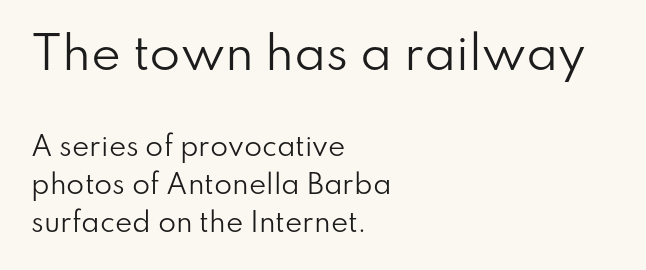
{"serif": "no", "italic": "no", "bold": "no", "weight": "regular", "width": "normal", "stroke_contrast": "low", "x_height": "small", "monospaced": "no", "underline": "no", "align": "left", "line_spacing": "normal", "line_spacing_ratio": 1.46, "letter_spacing": "normal", "letter_spacing_em": 0.0, "larger_block": "first", "size_ratio": 1.73, "glyph_px": 45}
